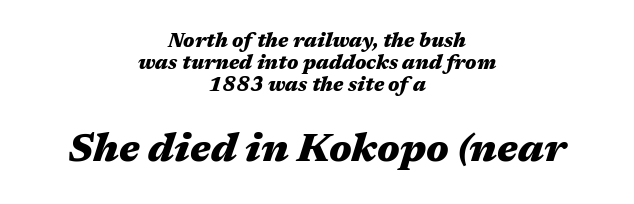
The image shows 40 px heavy, wide type, italic (leaning right); set centered, tight line spacing (1.11x), normal letter spacing, not underlined; the second (bottom) block is 2.0x larger; medium stroke contrast and a medium x-height.
